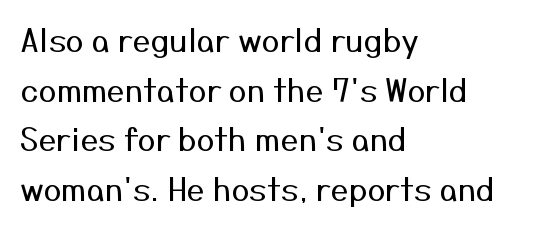
The passage shown is typed in a proportional face where columns would drift. These lines keep a tight, regular rhythm from letter to letter. Reading down the block, your eye returns to a fixed left position each line. Classification — sans serif. The area under the type is left untouched. The block of text has a typical density, with ordinary space between rows.
